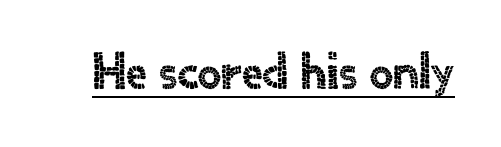
The image shows 52 px sans-serif type, upright; set normal letter spacing, underlined; a small x-height.
